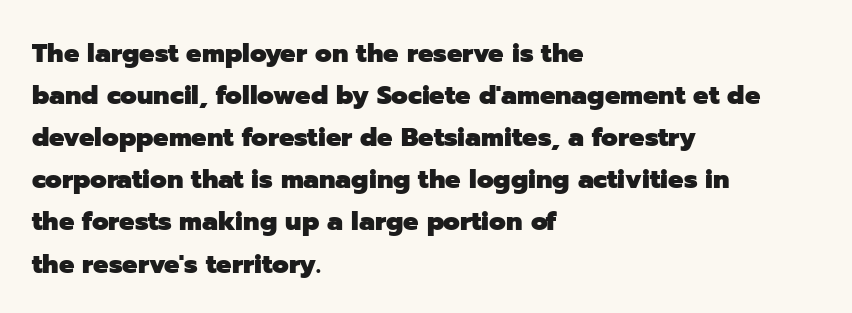
Nothing unusual about the tracking: characters are spaced as the font intends. Layout note: lines flush left. Does the lettering tilt? It doesn't — this is upright. The characters look thick and weighty, a clear bold. If you measured baseline to baseline, you'd find a middling distance. Underlining? Definitely not there.
